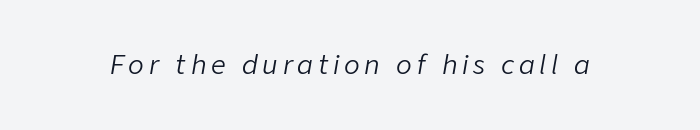
Q: Is the text bold? A: No.
Q: Is the text italic (slanted)? A: Yes, it leans right by about 9 degrees.
Q: Is the text underlined? A: No.
